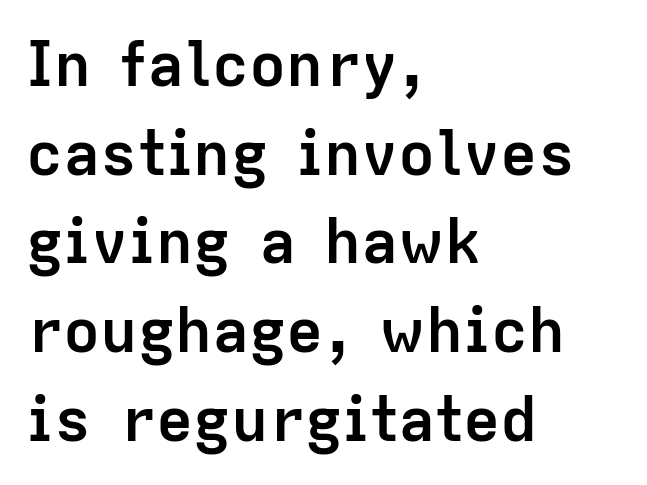
The image shows 62 px semibold sans-serif type, upright; set left-aligned, normal line spacing (1.43x), normal letter spacing, not underlined; low stroke contrast and a medium x-height.
